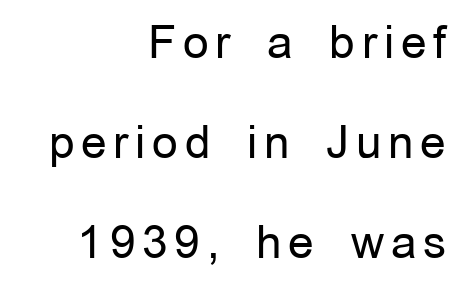
{"serif": "no", "italic": "no", "bold": "no", "weight": "regular", "width": "normal", "stroke_contrast": "low", "x_height": "medium", "monospaced": "no", "underline": "no", "align": "right", "line_spacing": "loose", "line_spacing_ratio": 2.22, "glyph_px": 45}
